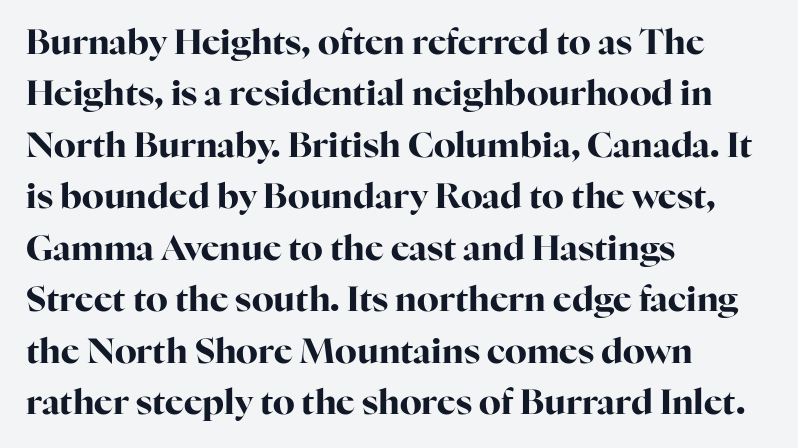
The image shows 35 px bold serif type, upright; set left-aligned, normal line spacing (1.47x), normal letter spacing, not underlined; high stroke contrast and a medium x-height.
